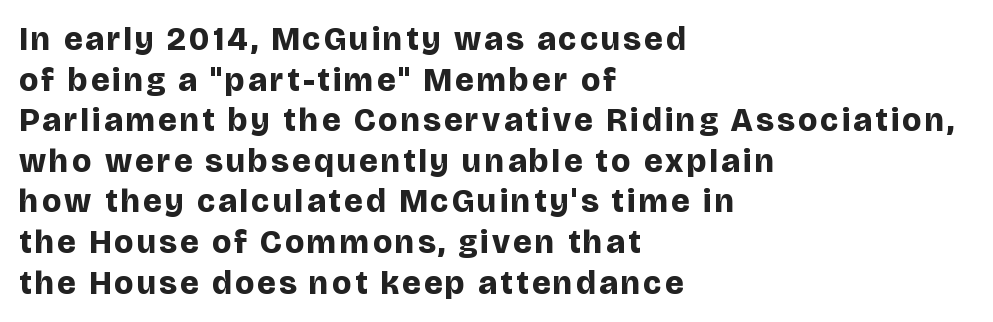
The image shows 33 px bold sans-serif type, upright; set left-aligned, line spacing 1.23x, not underlined; low stroke contrast and a large x-height.
